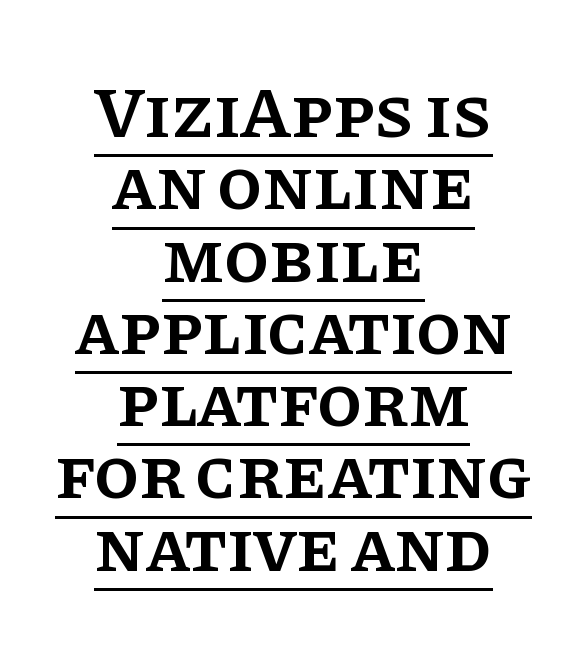
Characters follow at the spacing the type designer built in. Rows of type sit shoulder to shoulder in the vertical direction. Do the letters lean? They stand straight. The passage shown is underscored from start to finish. Unlike a clean sans, this face finishes its strokes with serifs. These words are printed semibold, heavier than regular yet not bold.
